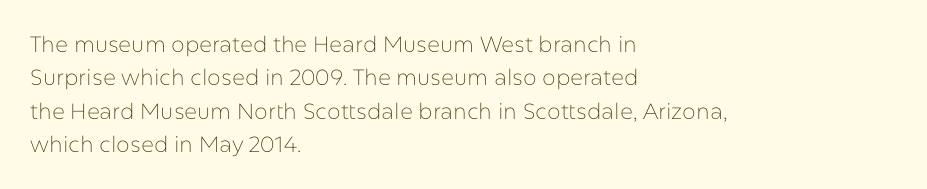
The image shows 22 px text type, upright; set left-aligned, normal line spacing (1.52x), normal letter spacing, not underlined.
